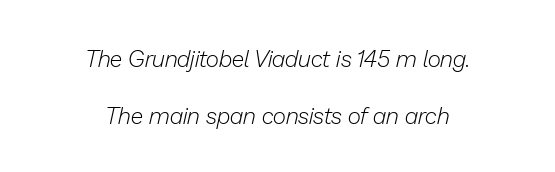
Heft: none added — not bold. Yep, that's italic — everything's leaning. The lines in this sample share a center point and differ in where they start and stop. The gaps between neighbouring characters are ordinary and unremarkable. Descenders hang freely into open space.
